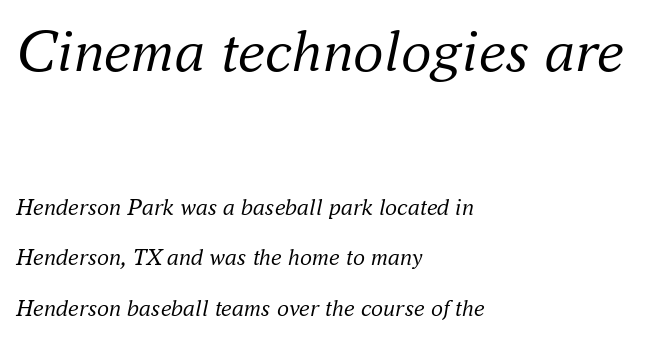
Decoration check: the copy has no underline. Slant detected: the letters are inclined. This sample uses plain, unmodified letter spacing. What kind of face is this? One with serifs. The passage shown is typed in a proportional face where columns would drift.
